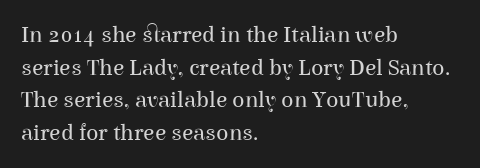
Q: Is the text bold? A: No.
Q: Is the text italic (slanted)? A: No, it is upright.
Q: Is the text underlined? A: No.
Q: How is the paragraph aligned? A: Left-aligned.
Q: Is the spacing between letters normal or unusually wide? A: Normal.
Q: Is the spacing between lines tight, normal or loose? A: Normal.
